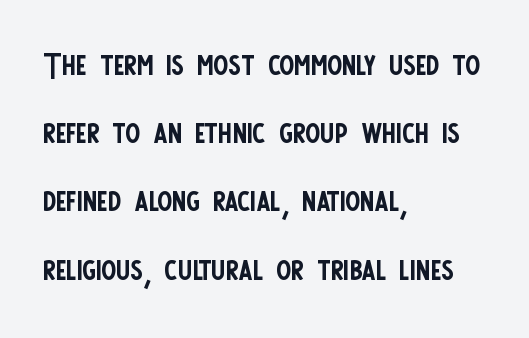
Q: Is the text bold? A: No.
Q: Is the text italic (slanted)? A: No, it is upright.
Q: Is the typeface a serif or a sans-serif typeface? A: Sans-serif.
Q: Is the text underlined? A: No.
Q: How is the paragraph aligned? A: Left-aligned.
Q: Is the spacing between letters normal or unusually wide? A: Normal.
Q: Is the spacing between lines tight, normal or loose? A: Normal.
Q: Width (condensed, normal, or wide)? A: Condensed.
Q: Stroke contrast? A: Low.
Q: x-height? A: Large.
Q: Monospaced? A: No.
